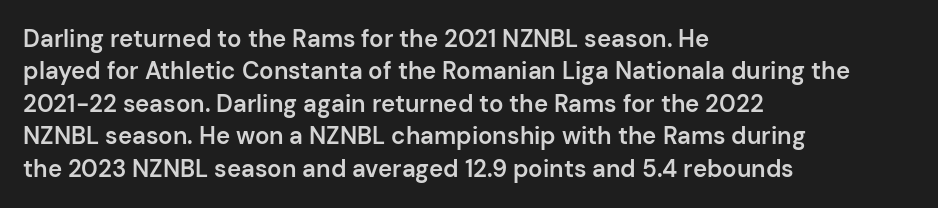
Does the leading feel generous? No, just average. Words float on clear page, feet unadorned. These lines carry some extra weight — a demibold, not a full bold. A classic flush-left, rag-right setting is used for this passage. The letters sit at their default tracking, neither squeezed nor spread.
